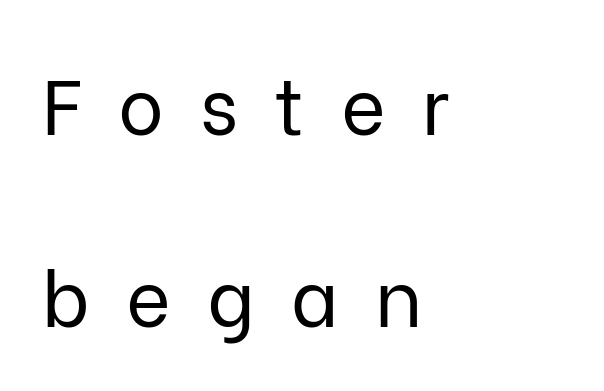
Q: Is the text bold? A: No.
Q: Is the text italic (slanted)? A: No, it is upright.
Q: Is the typeface a serif or a sans-serif typeface? A: Sans-serif.
Q: Is the text underlined? A: No.
Q: How is the paragraph aligned? A: Left-aligned.
Q: Is the spacing between letters normal or unusually wide? A: Unusually wide.
Q: Is the spacing between lines tight, normal or loose? A: Loose.
Q: Width (condensed, normal, or wide)? A: Normal.
Q: Stroke contrast? A: Low.
Q: x-height? A: Medium.
Q: Monospaced? A: No.
